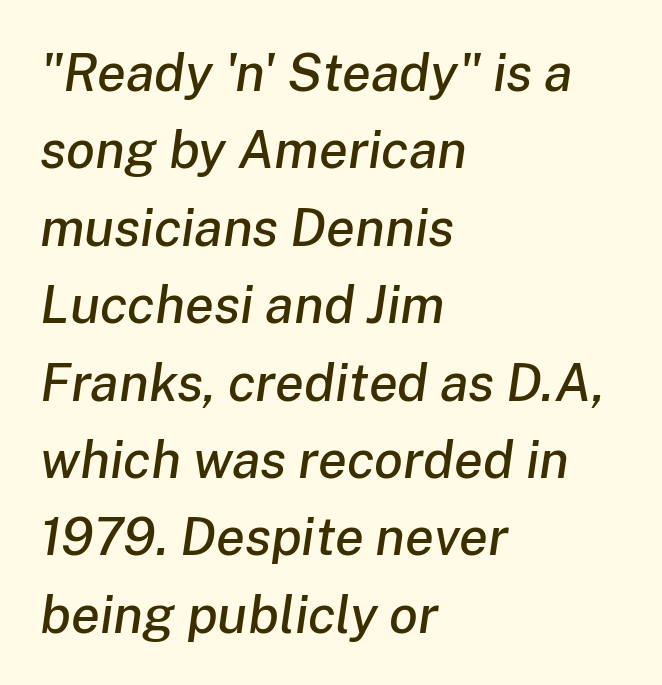
Q: Is the text italic (slanted)? A: Yes, it leans right by about 8 degrees.
Q: Is the text underlined? A: No.
Q: How is the paragraph aligned? A: Left-aligned.
Q: Is the spacing between letters normal or unusually wide? A: Normal.
Q: Is the spacing between lines tight, normal or loose? A: Normal.
Q: Width (condensed, normal, or wide)? A: Normal.
Q: Stroke contrast? A: Low.
Q: x-height? A: Medium.
Q: Monospaced? A: No.
